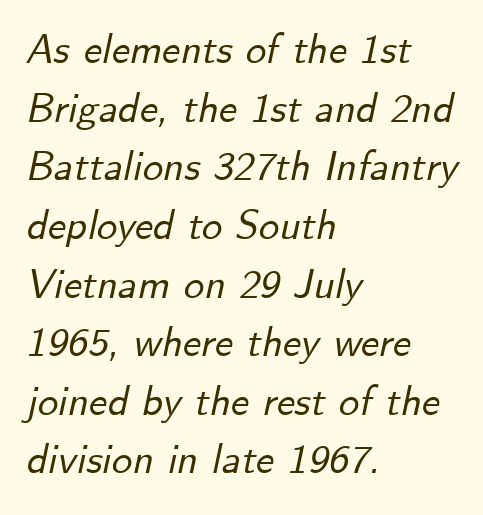
The image shows 41 px text type, italic (leaning right); set left-aligned, normal line spacing (1.43x), normal letter spacing, not underlined; low stroke contrast and a small x-height.
